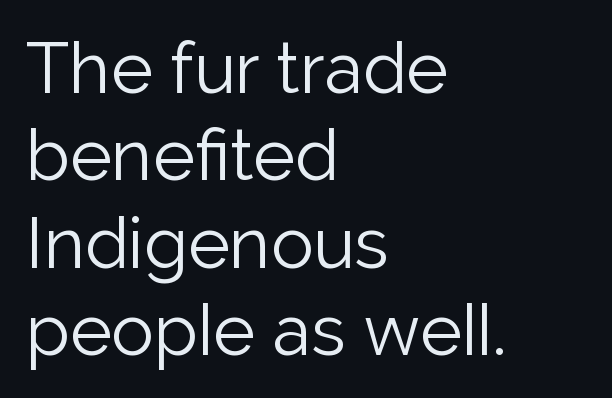
Weight: regular or lighter. This sample uses a sans-serif face. This rendering features lettering with no underline. Casual observation: everything's shoved over to the left. This sample uses an upright cut, with every glyph sitting square on the baseline. Each letter keeps its own natural width here, so spacing adapts to shape.
